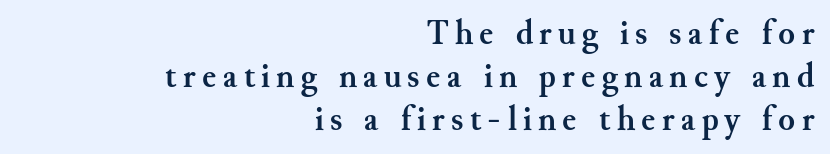
Every row of glyphs terminates at an identical x-position on the right. One glance says typical: line gaps are just what's usual. Ascenders rise straight up at ninety degrees. No word sits above an underline.
